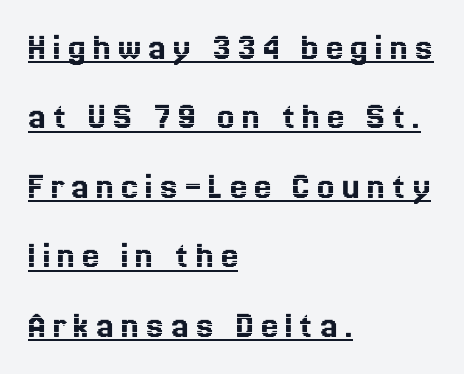
{"italic": "no", "width": "normal", "x_height": "medium", "monospaced": "no", "underline": "yes", "align": "left", "line_spacing_ratio": 1.78, "glyph_px": 39}
